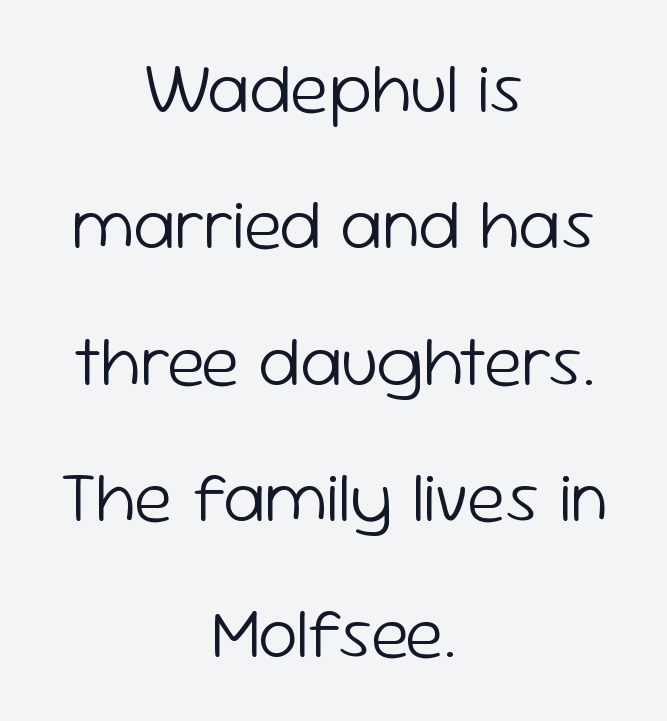
{"serif": "no", "italic": "no", "bold": "no", "weight": "light", "width": "normal", "stroke_contrast": "low", "x_height": "medium", "monospaced": "no", "underline": "no", "align": "center", "line_spacing": "loose", "line_spacing_ratio": 1.92, "letter_spacing": "normal", "letter_spacing_em": 0.0, "glyph_px": 71}
